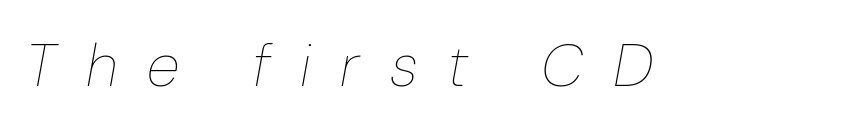
Q: Is the text bold? A: No.
Q: Is the text italic (slanted)? A: Yes, it leans right by about 10 degrees.
Q: Is the text underlined? A: No.
Q: Is the spacing between letters normal or unusually wide? A: Unusually wide.
Q: Width (condensed, normal, or wide)? A: Normal.
Q: Stroke contrast? A: Low.
Q: x-height? A: Medium.
Q: Monospaced? A: No.
